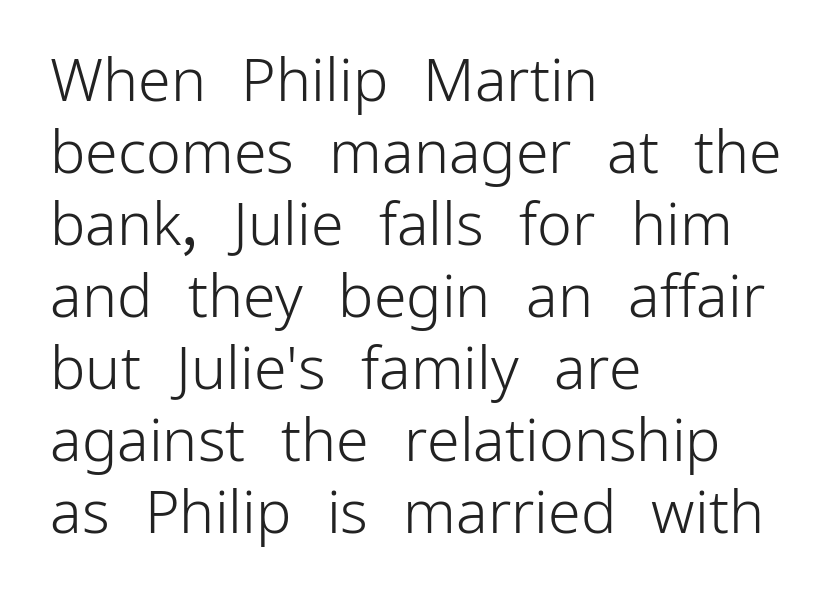
Q: Is the text bold? A: No.
Q: Is the text italic (slanted)? A: No, it is upright.
Q: Is the typeface a serif or a sans-serif typeface? A: Sans-serif.
Q: Is the text underlined? A: No.
Q: How is the paragraph aligned? A: Left-aligned.
Q: Is the spacing between letters normal or unusually wide? A: Normal.
Q: Width (condensed, normal, or wide)? A: Normal.
Q: Stroke contrast? A: Low.
Q: x-height? A: Medium.
Q: Monospaced? A: No.
